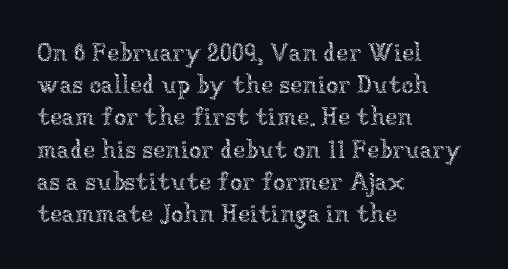
These lines keep a tight, regular rhythm from letter to letter. This sample is left-justified, so line endings fall wherever the words run out. The space between consecutive lines is moderate. Do the letters lean? They stand straight. The passage shown is not underscored anywhere. Stems and bowls with no extra thickness — not bold.
